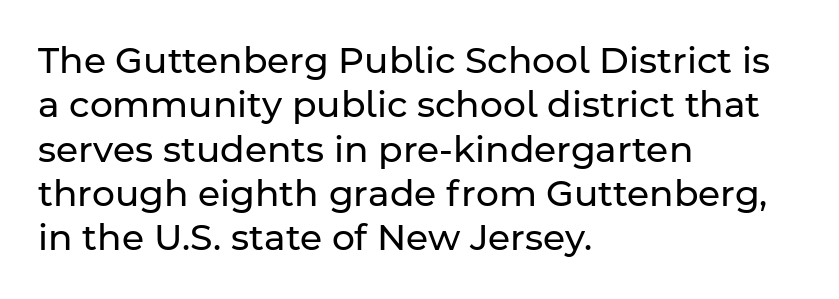
Q: Is the text bold? A: No.
Q: Is the text italic (slanted)? A: No, it is upright.
Q: Is the typeface a serif or a sans-serif typeface? A: Sans-serif.
Q: Is the text underlined? A: No.
Q: How is the paragraph aligned? A: Left-aligned.
Q: Is the spacing between letters normal or unusually wide? A: Normal.
Q: Width (condensed, normal, or wide)? A: Normal.
Q: Stroke contrast? A: Low.
Q: x-height? A: Medium.
Q: Monospaced? A: No.
